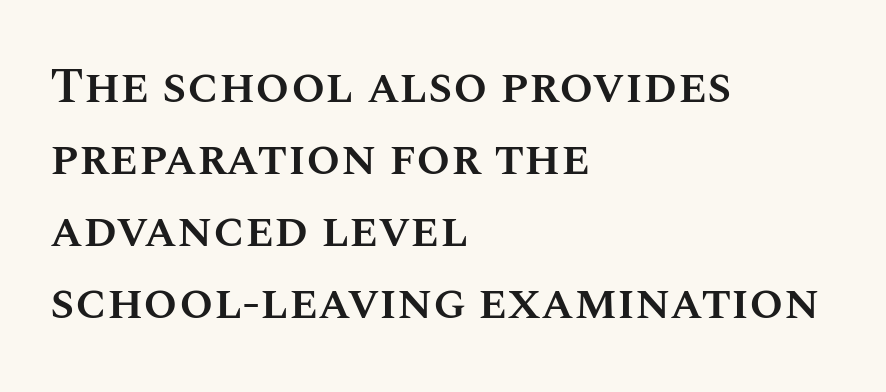
Q: Is the text bold? A: Semi-bold.
Q: Is the text italic (slanted)? A: No, it is upright.
Q: Is the text underlined? A: No.
Q: How is the paragraph aligned? A: Left-aligned.
Q: Is the spacing between letters normal or unusually wide? A: Normal.
Q: Is the spacing between lines tight, normal or loose? A: Normal.
Q: Width (condensed, normal, or wide)? A: Normal.
Q: Stroke contrast? A: Medium.
Q: x-height? A: Large.
Q: Monospaced? A: No.
